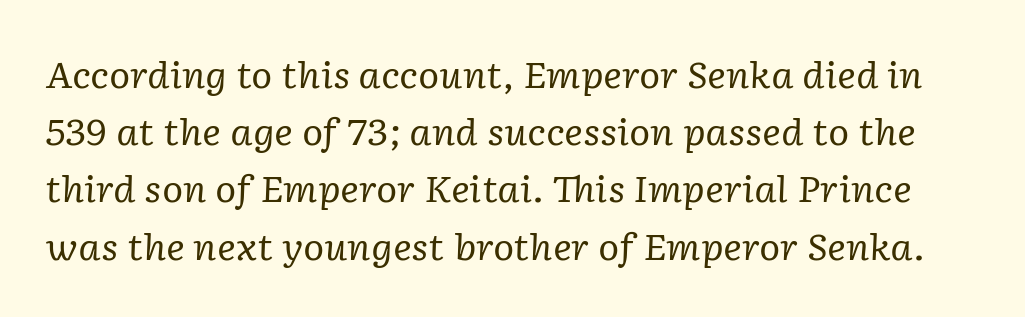
{"serif": "yes", "italic": "yes", "lean": "right", "slant_degrees": 2, "bold": "no", "weight": "regular", "width": "normal", "stroke_contrast": "low", "x_height": "medium", "monospaced": "no", "underline": "no", "line_spacing": "normal", "line_spacing_ratio": 1.59, "letter_spacing": "normal", "letter_spacing_em": 0.0, "glyph_px": 36}
